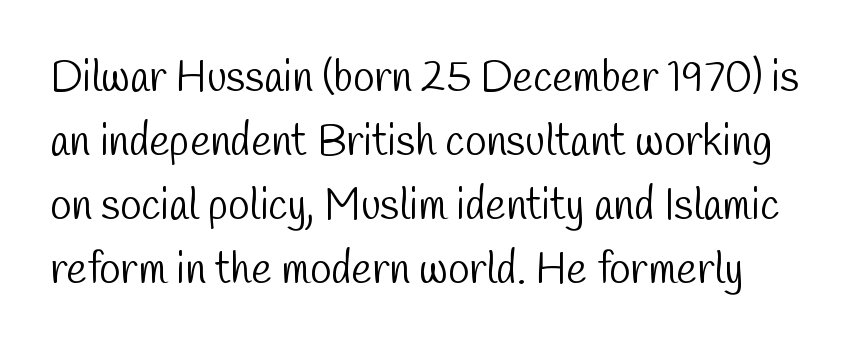
The image shows 43 px light, condensed sans-serif type; set normal line spacing (1.49x), normal letter spacing, not underlined; low stroke contrast and a medium x-height.
